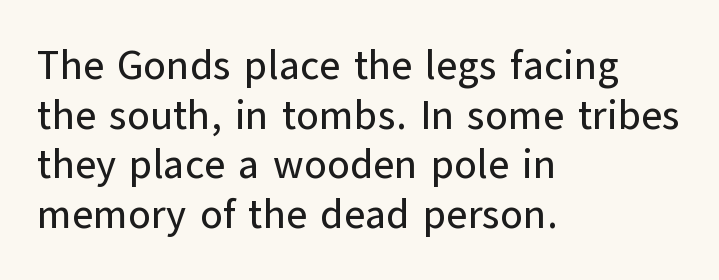
The image shows 41 px sans-serif type, upright; set left-aligned, line spacing 1.21x, normal letter spacing, not underlined; low stroke contrast and a medium x-height.
